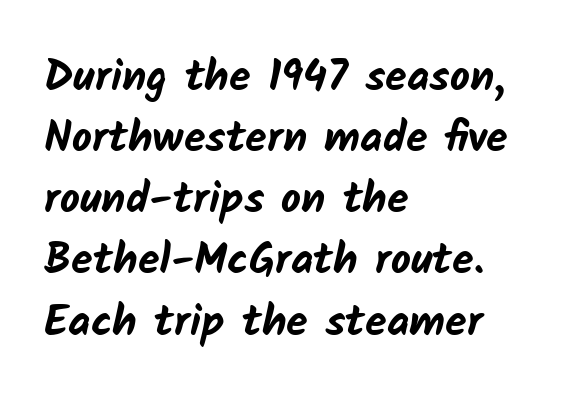
The image shows 44 px bold sans-serif type; set left-aligned, normal line spacing (1.39x), normal letter spacing, not underlined; low stroke contrast and a medium x-height.
